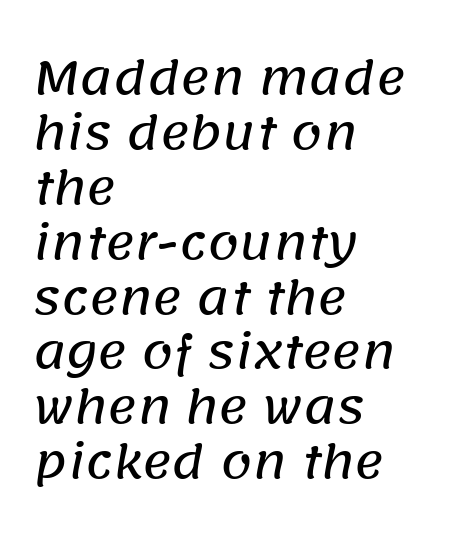
Proportional: the letters do not fall into vertical columns. Nobody touched the tracking dial on this one. The glyphs in this specimen are sans serif. The passage is arranged the way most books set body copy — flush left.
